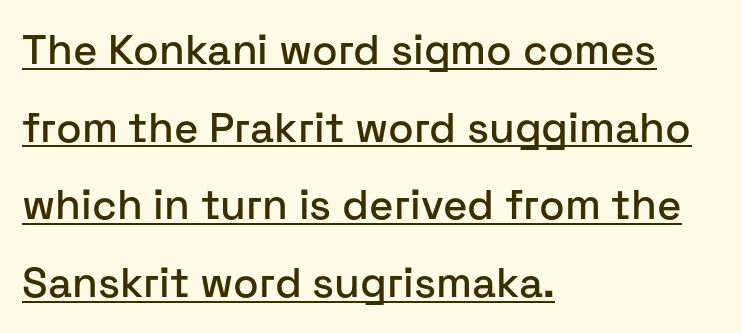
The typeface chosen for these lines omits serifs. Has an underline been added? It has. A typesetter would mark this as roman, not italic. If you drew a ruler down the left edge, every line would touch it. Words appear dense and cohesive because spacing is normal.
